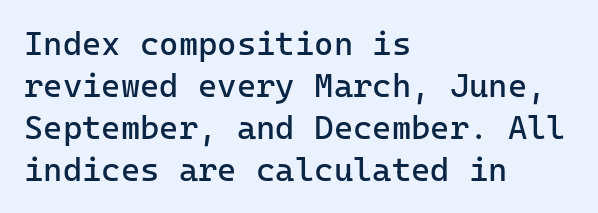
Q: Is the text bold? A: No.
Q: Is the text italic (slanted)? A: No, it is upright.
Q: Is the typeface a serif or a sans-serif typeface? A: Sans-serif.
Q: Is the text underlined? A: No.
Q: How is the paragraph aligned? A: Left-aligned.
Q: Is the spacing between letters normal or unusually wide? A: Normal.
Q: Is the spacing between lines tight, normal or loose? A: Normal.
Q: Width (condensed, normal, or wide)? A: Normal.
Q: Stroke contrast? A: Low.
Q: x-height? A: Medium.
Q: Monospaced? A: Yes.
